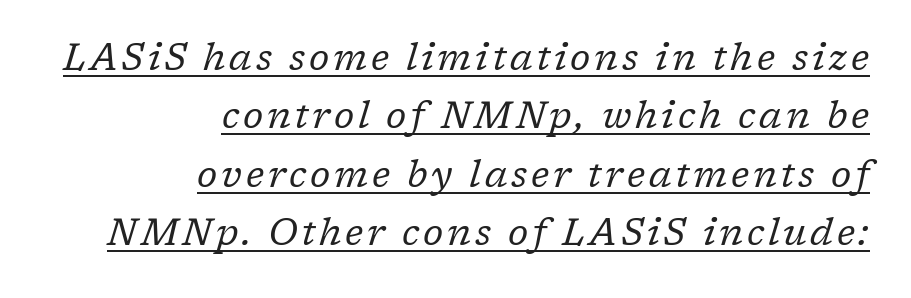
The image shows 37 px regular-weight serif type, italic (leaning right); set right-aligned, normal line spacing (1.58x), underlined; low stroke contrast and a medium x-height.
